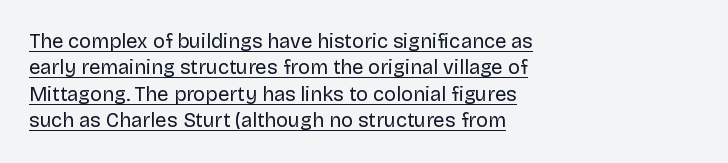
Q: Is the text bold? A: No.
Q: Is the text italic (slanted)? A: No, it is upright.
Q: Is the text underlined? A: Yes.
Q: How is the paragraph aligned? A: Left-aligned.
Q: Is the spacing between letters normal or unusually wide? A: Normal.
Q: Is the spacing between lines tight, normal or loose? A: Normal.
